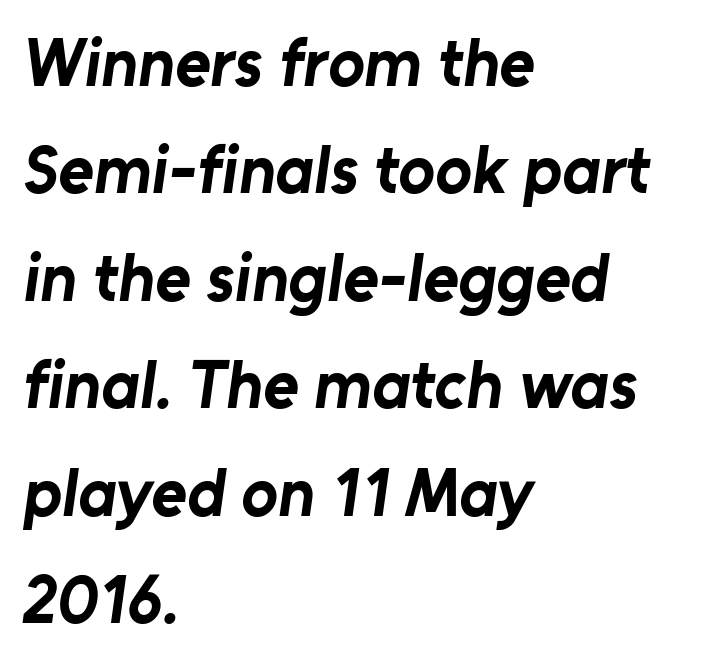
Q: Is the text bold? A: Yes.
Q: Is the typeface a serif or a sans-serif typeface? A: Sans-serif.
Q: Is the text underlined? A: No.
Q: How is the paragraph aligned? A: Left-aligned.
Q: Is the spacing between letters normal or unusually wide? A: Normal.
Q: Is the spacing between lines tight, normal or loose? A: Normal.
Q: Width (condensed, normal, or wide)? A: Normal.
Q: Stroke contrast? A: Low.
Q: x-height? A: Medium.
Q: Monospaced? A: No.
